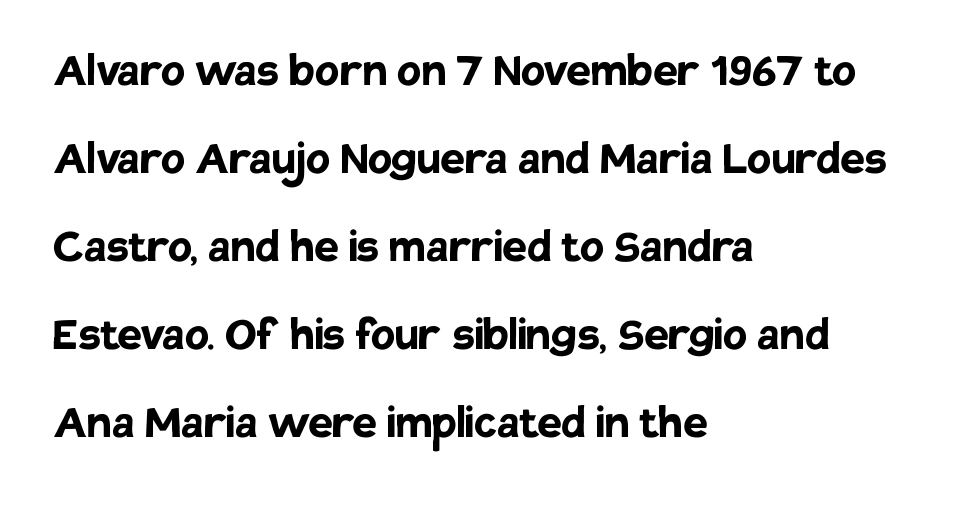
Q: Is the text bold? A: Yes.
Q: Is the text italic (slanted)? A: No, it is upright.
Q: Is the typeface a serif or a sans-serif typeface? A: Sans-serif.
Q: Is the text underlined? A: No.
Q: How is the paragraph aligned? A: Left-aligned.
Q: Is the spacing between letters normal or unusually wide? A: Normal.
Q: Is the spacing between lines tight, normal or loose? A: Normal.
Q: Width (condensed, normal, or wide)? A: Normal.
Q: Stroke contrast? A: Low.
Q: x-height? A: Large.
Q: Monospaced? A: No.
